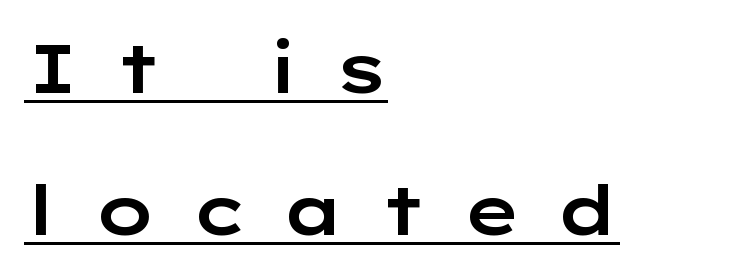
The image shows 69 px wide sans-serif type, upright; set left-aligned, loose line spacing (2.06x), unusually wide letter spacing (+0.5 em), underlined; low stroke contrast and a medium x-height.
